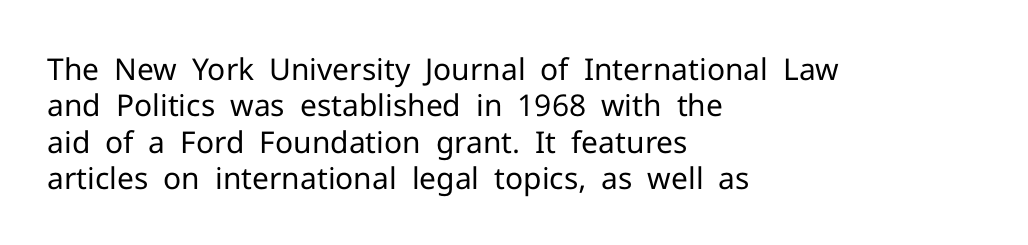
{"serif": "no", "italic": "no", "bold": "no", "weight": "regular", "width": "normal", "stroke_contrast": "low", "x_height": "medium", "monospaced": "no", "underline": "no", "align": "left", "line_spacing_ratio": 1.21, "letter_spacing": "normal", "letter_spacing_em": 0.0, "glyph_px": 30}
